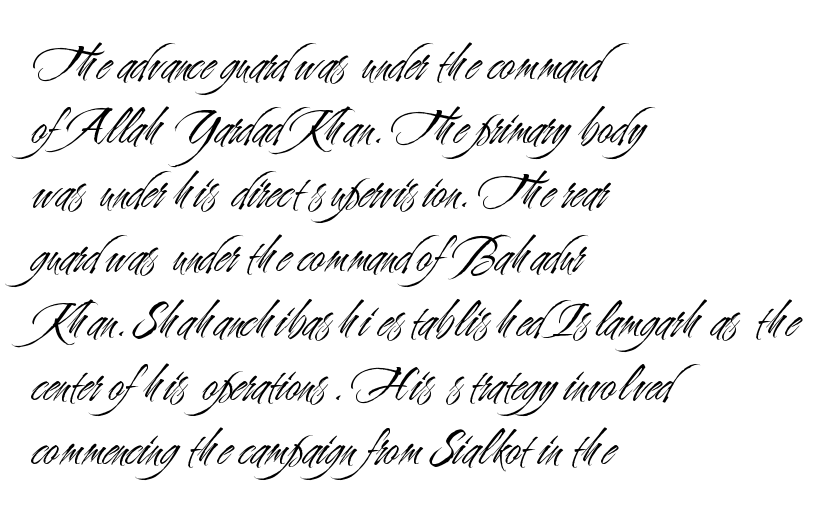
Q: Is the text bold? A: No.
Q: Is the text italic (slanted)? A: Yes.
Q: Is the typeface a serif or a sans-serif typeface? A: Sans-serif.
Q: Is the text underlined? A: No.
Q: How is the paragraph aligned? A: Left-aligned.
Q: Is the spacing between letters normal or unusually wide? A: Normal.
Q: Width (condensed, normal, or wide)? A: Condensed.
Q: Stroke contrast? A: Medium.
Q: x-height? A: Small.
Q: Monospaced? A: No.
